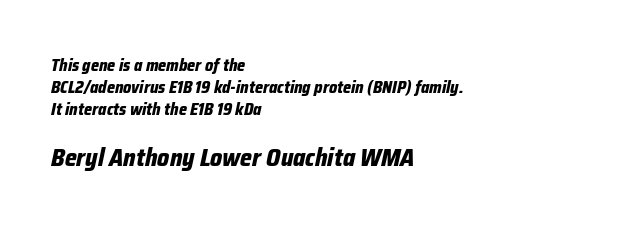
Q: Is the text bold? A: Yes.
Q: Is the text italic (slanted)? A: Yes, it leans right by about 12 degrees.
Q: Is the text underlined? A: No.
Q: How is the paragraph aligned? A: Left-aligned.
Q: Is the spacing between letters normal or unusually wide? A: Normal.
Q: Is the spacing between lines tight, normal or loose? A: Normal.
Q: Which block of text is set in a larger size, the first (top) or the second (bottom)? A: The second (bottom) one.
